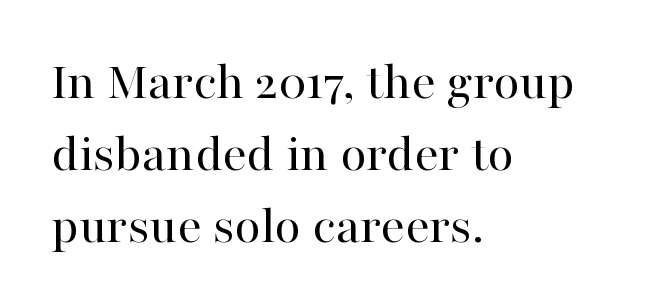
The font sits on the lighter half of the weight spectrum, regular included. This sample uses plain, unmodified letter spacing. A classic flush-left, rag-right setting is used for this passage. One glance says typical: line gaps are just what's usual. No italicization has been applied; the sample stays upright. Character widths vary here, with narrow letters taking less room than wide ones.
